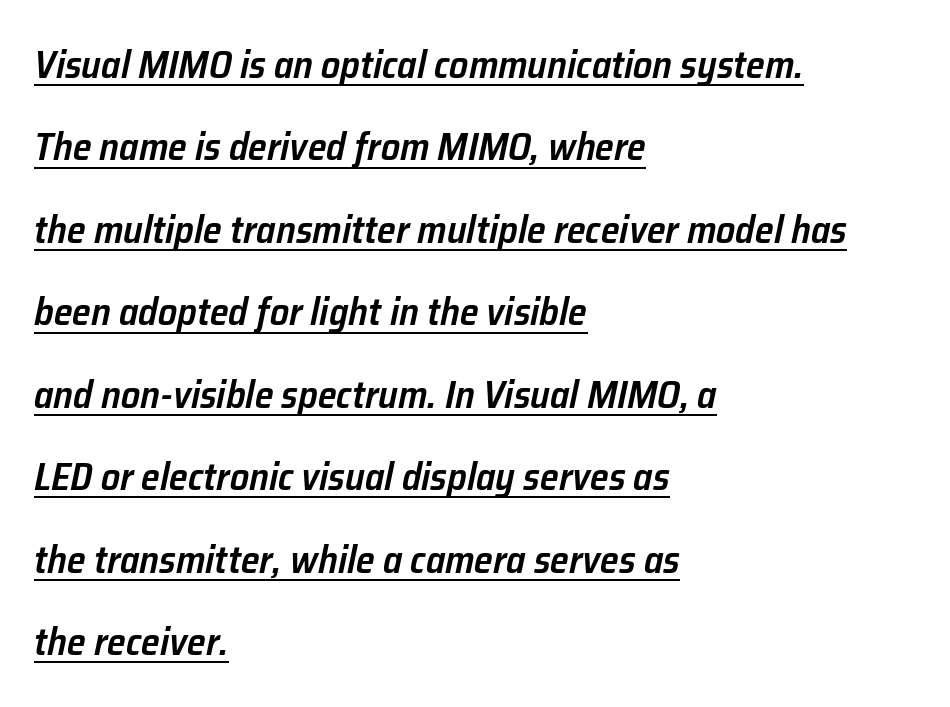
The image shows 38 px semibold type, italic (leaning right); set left-aligned, loose line spacing (2.17x), normal letter spacing, underlined; low stroke contrast and a medium x-height.
